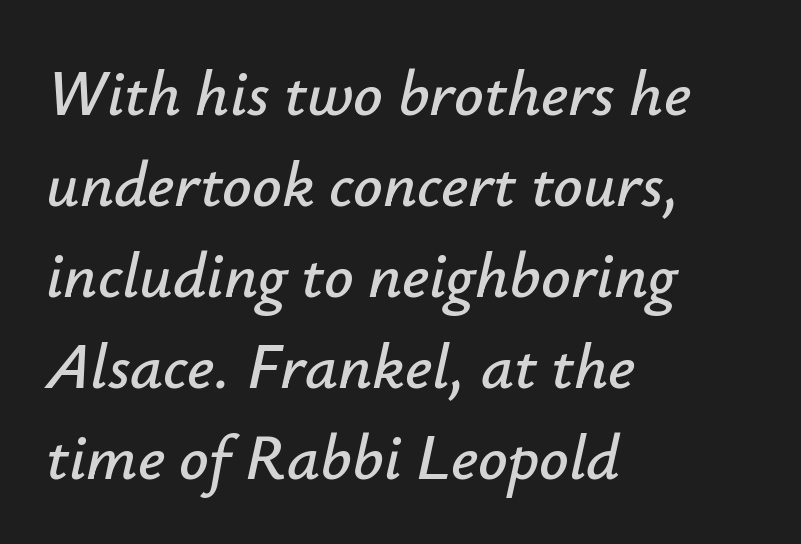
The line texture is even and compact thanks to regular tracking. Horizontal alignment here is leftward, the default for most running prose. These lines were composed using italics. Line spacing here is normal. Think of a printed novel: that variable character pitch is what you see here. Underlining? Definitely not there.
